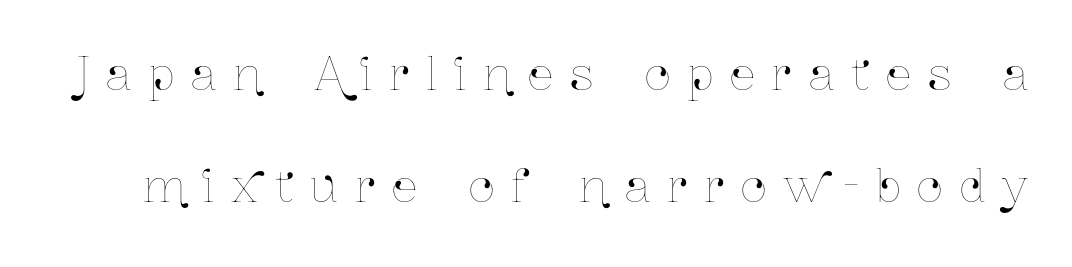
Q: Is the text italic (slanted)? A: No, it is upright.
Q: Is the text underlined? A: No.
Q: Is the spacing between letters normal or unusually wide? A: Unusually wide.
Q: Is the spacing between lines tight, normal or loose? A: Loose.
Q: Width (condensed, normal, or wide)? A: Condensed.
Q: Stroke contrast? A: Low.
Q: x-height? A: Medium.
Q: Monospaced? A: No.
